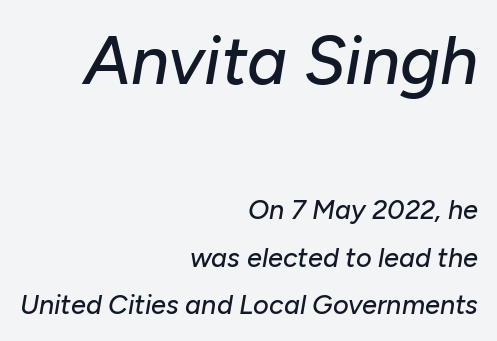
Q: Is the text italic (slanted)? A: Yes, it leans right by about 10 degrees.
Q: Is the text underlined? A: No.
Q: How is the paragraph aligned? A: Right-aligned.
Q: Is the spacing between letters normal or unusually wide? A: Normal.
Q: Which block of text is set in a larger size, the first (top) or the second (bottom)? A: The first (top) one.
Q: Width (condensed, normal, or wide)? A: Normal.
Q: Stroke contrast? A: Low.
Q: x-height? A: Medium.
Q: Monospaced? A: No.
